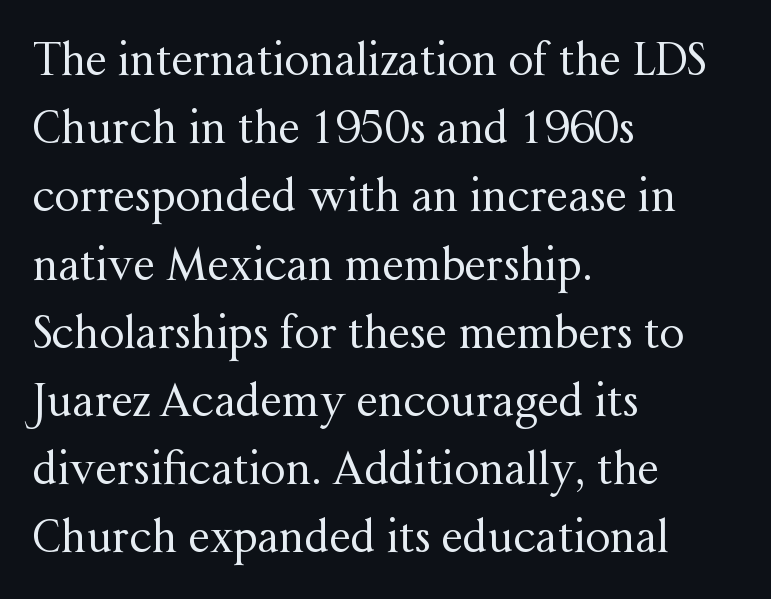
Q: Is the text bold? A: No.
Q: Is the text italic (slanted)? A: No, it is upright.
Q: Is the typeface a serif or a sans-serif typeface? A: Serif.
Q: Is the text underlined? A: No.
Q: How is the paragraph aligned? A: Left-aligned.
Q: Is the spacing between letters normal or unusually wide? A: Normal.
Q: Is the spacing between lines tight, normal or loose? A: Normal.
Q: Width (condensed, normal, or wide)? A: Normal.
Q: Stroke contrast? A: Medium.
Q: x-height? A: Medium.
Q: Monospaced? A: No.
